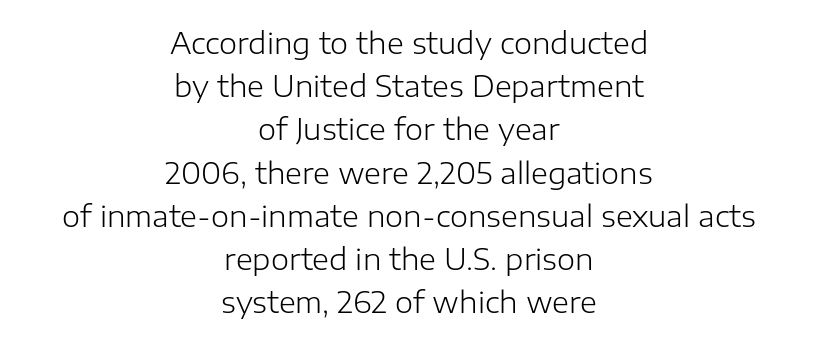
Q: Is the text bold? A: No.
Q: Is the text italic (slanted)? A: No, it is upright.
Q: Is the typeface a serif or a sans-serif typeface? A: Sans-serif.
Q: Is the text underlined? A: No.
Q: How is the paragraph aligned? A: Centered.
Q: Is the spacing between letters normal or unusually wide? A: Normal.
Q: Is the spacing between lines tight, normal or loose? A: Normal.
Q: Width (condensed, normal, or wide)? A: Normal.
Q: Stroke contrast? A: Low.
Q: x-height? A: Medium.
Q: Monospaced? A: No.
